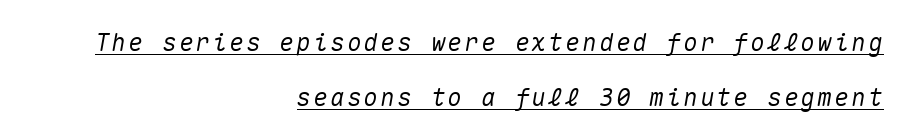
The image shows 24 px text type, italic (leaning right); set right-aligned, loose line spacing (2.28x), underlined.
